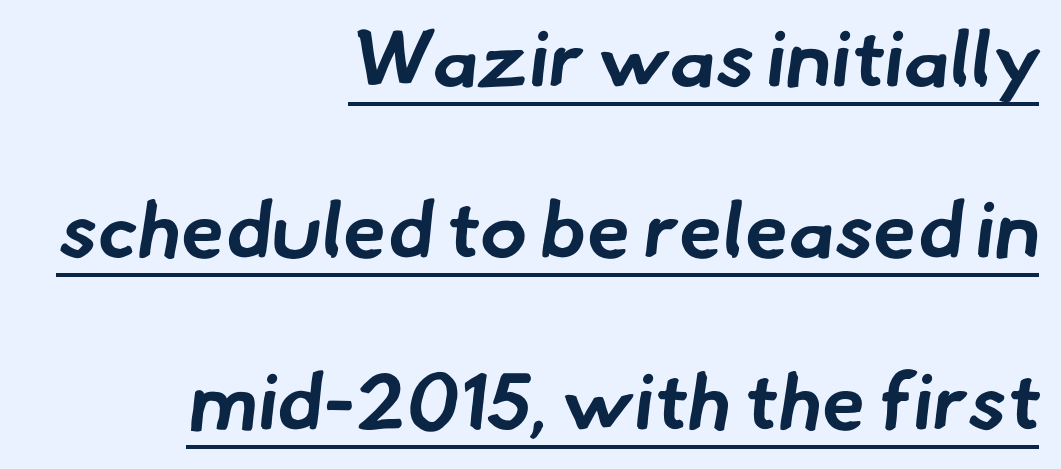
The image shows 79 px bold sans-serif type; set right-aligned, loose line spacing (2.17x), normal letter spacing, underlined; low stroke contrast and a small x-height.
